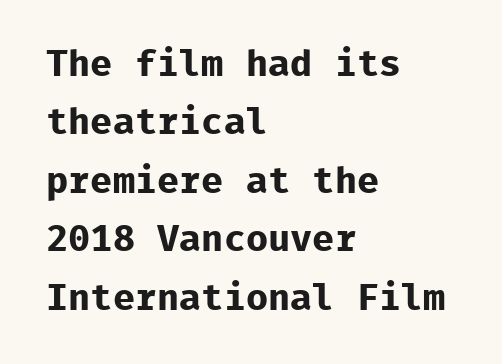
{"serif": "no", "italic": "no", "bold": "yes", "weight": "bold", "width": "normal", "stroke_contrast": "low", "x_height": "medium", "monospaced": "yes", "underline": "no", "align": "left", "line_spacing": "normal", "line_spacing_ratio": 1.58, "letter_spacing": "normal", "letter_spacing_em": 0.0, "glyph_px": 37}
